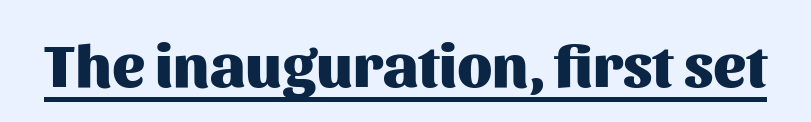
Q: Is the text bold? A: Yes.
Q: Is the text italic (slanted)? A: No, it is upright.
Q: Is the typeface a serif or a sans-serif typeface? A: Sans-serif.
Q: Is the text underlined? A: Yes.
Q: Is the spacing between letters normal or unusually wide? A: Normal.
Q: Width (condensed, normal, or wide)? A: Normal.
Q: Stroke contrast? A: Medium.
Q: x-height? A: Medium.
Q: Monospaced? A: No.
